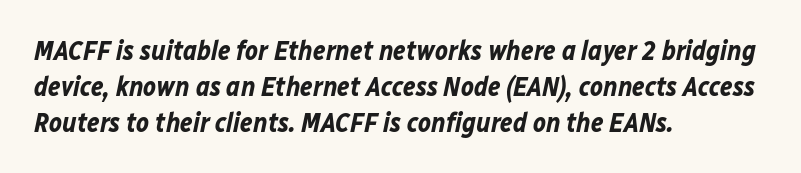
The image shows 27 px bold type, italic (leaning right); set left-aligned, normal line spacing (1.33x), normal letter spacing, not underlined.
